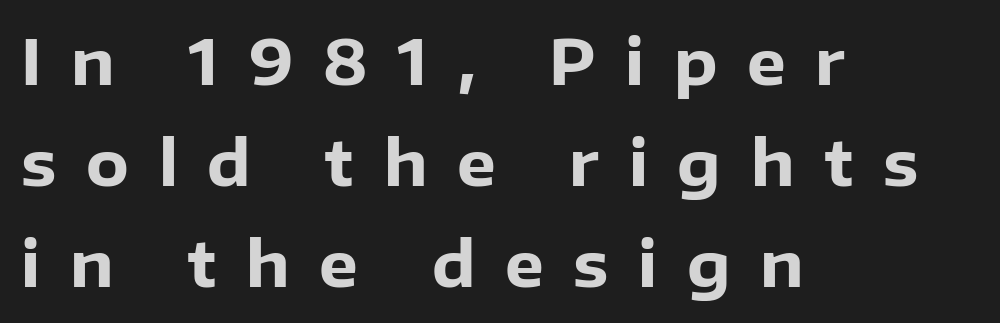
Look at the tracking — it's clearly loosened, letters drifting apart. These lines are rendered in a variable-pitch font. Short and long lines alike share a common starting point at left. No italicization has been applied; the sample stays upright. Every letter is thick-stroked: bold, no question.
